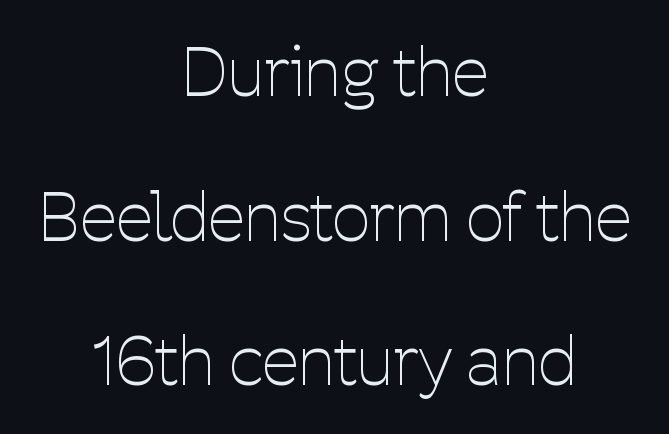
{"serif": "no", "italic": "no", "bold": "no", "weight": "thin", "width": "condensed", "stroke_contrast": "low", "x_height": "medium", "monospaced": "no", "underline": "no", "align": "center", "line_spacing": "loose", "line_spacing_ratio": 2.16, "letter_spacing": "normal", "letter_spacing_em": 0.0, "glyph_px": 67}
